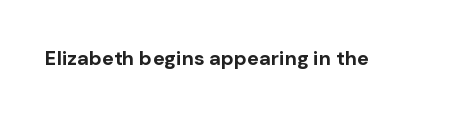
The image shows 20 px bold type, upright; set normal letter spacing, not underlined.
